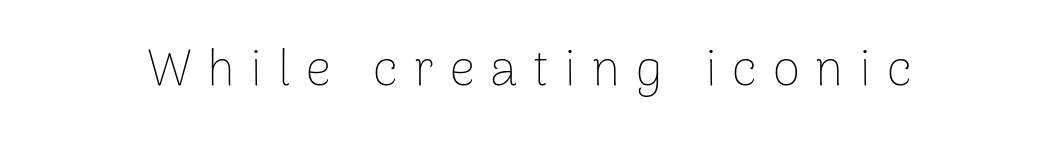
In terms of posture, this sample is upright. The face used here is proportionally spaced, like ordinary book or web type. The gap between lines stays unmarked. Stroke terminals: plain, sans-serif. Nothing heavy about these letters — not bold at all.
